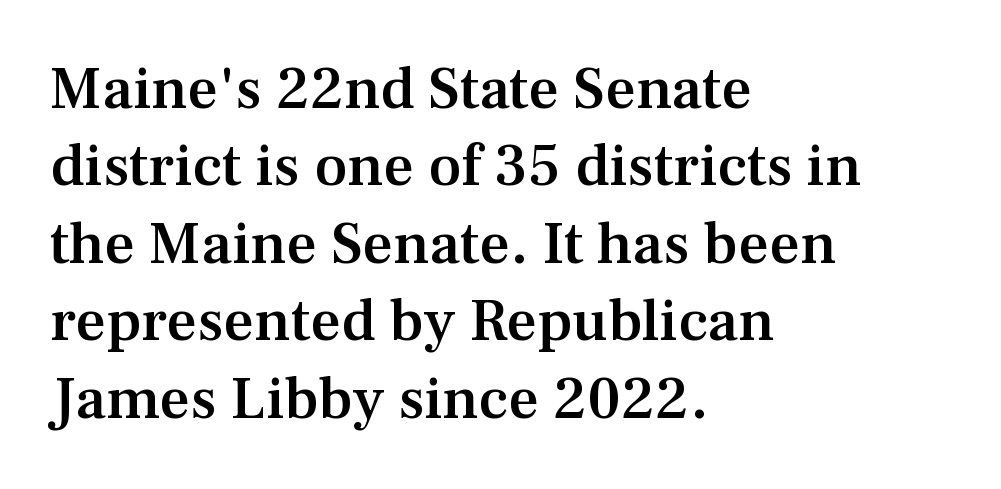
Does the copy run flush right? No — it runs flush left. The letters carry serifs — small finishing strokes at the ends of their stems. The space beneath each line is pristine and unruled. You could not count columns in this text — the font is proportionally spaced.
